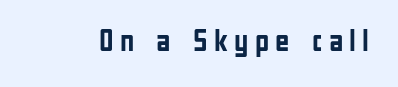
{"serif": "no", "italic": "no", "bold": "yes", "weight": "semibold", "width": "condensed", "stroke_contrast": "low", "x_height": "medium", "monospaced": "no", "underline": "no", "letter_spacing": "wide", "letter_spacing_em": 0.2, "glyph_px": 31}
